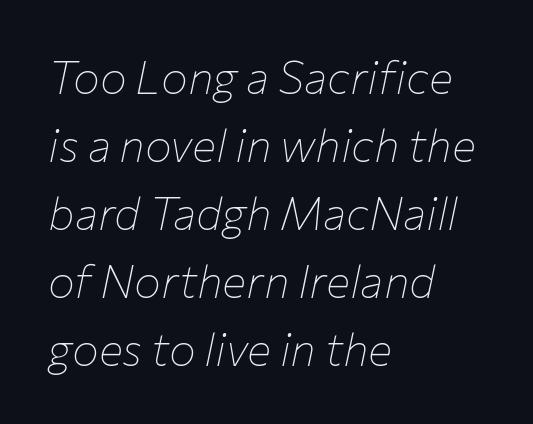
The string is rendered with underlining switched off. This sample keeps an unexceptional amount of space between lines. Letter spacing: default. Observe the lean: these are italic letterforms. Proportional: the letters do not fall into vertical columns. The weight would be labelled regular, book, light, or lighter still.
